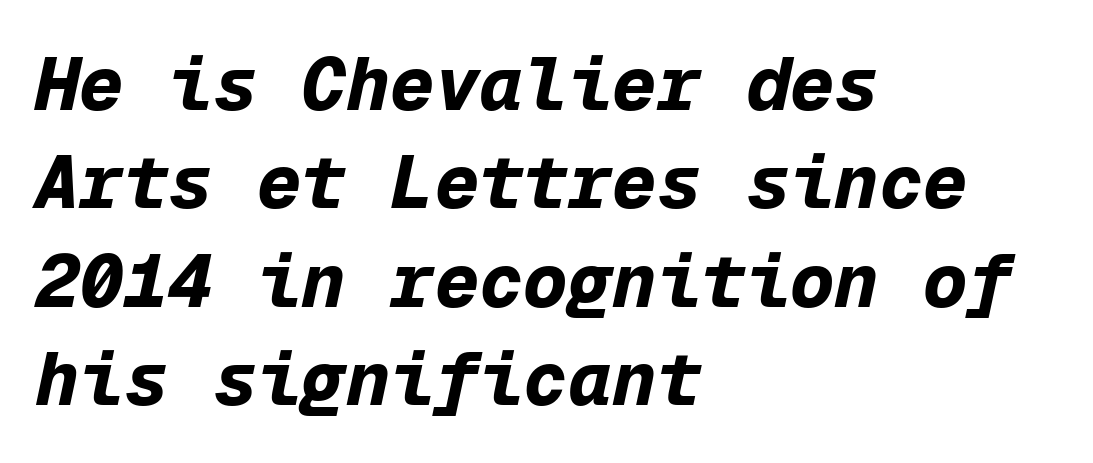
{"italic": "yes", "lean": "right", "slant_degrees": 12, "bold": "yes", "weight": "bold", "width": "normal", "stroke_contrast": "low", "x_height": "medium", "monospaced": "yes", "underline": "no", "align": "left", "line_spacing": "normal", "line_spacing_ratio": 1.33, "letter_spacing": "normal", "letter_spacing_em": 0.0, "glyph_px": 74}
